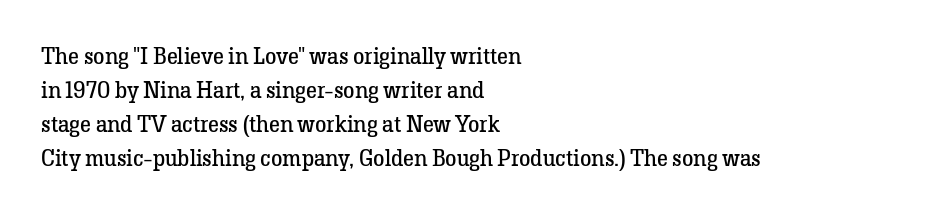
The type sits square on the baseline with zero lean. Stem width sits at or under what a default text font uses. Horizontally, the lines are justified to the leading edge only. This sample keeps an unexceptional amount of space between lines. The space beneath each line is pristine and unruled. There is no visible air inserted between adjacent glyphs.
